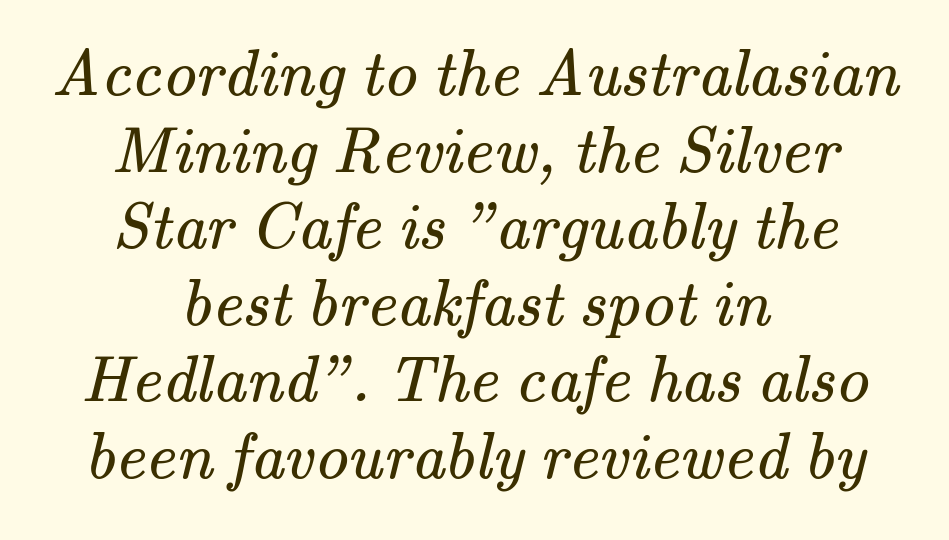
The image shows 66 px regular-weight serif type; set centered, line spacing 1.16x, normal letter spacing, not underlined; medium stroke contrast and a small x-height.
